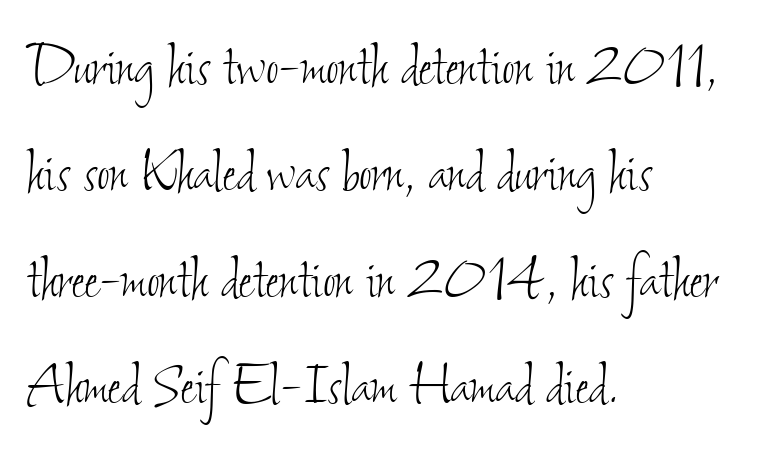
Stroke mass is kept to a normal reading level or below. Nothing unusual about the tracking: characters are spaced as the font intends. A classic flush-left, rag-right setting is used for this passage. Leading matches the norm, producing a regular column. This sample has the flowing, uneven cadence of proportional lettering. The string is rendered with underlining switched off.
